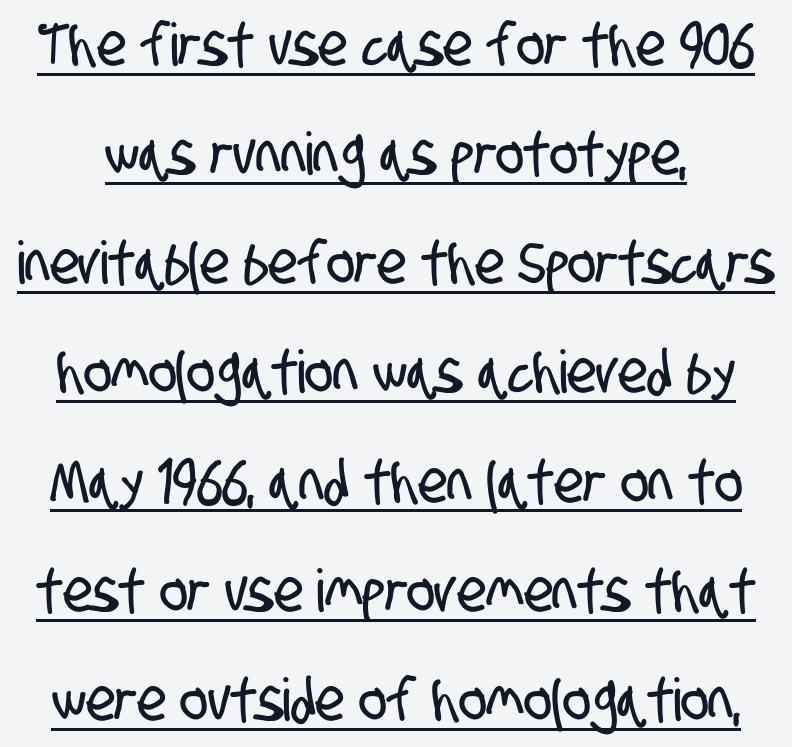
The image shows 59 px condensed sans-serif type; set line spacing 1.85x, normal letter spacing, underlined; low stroke contrast and a large x-height.
